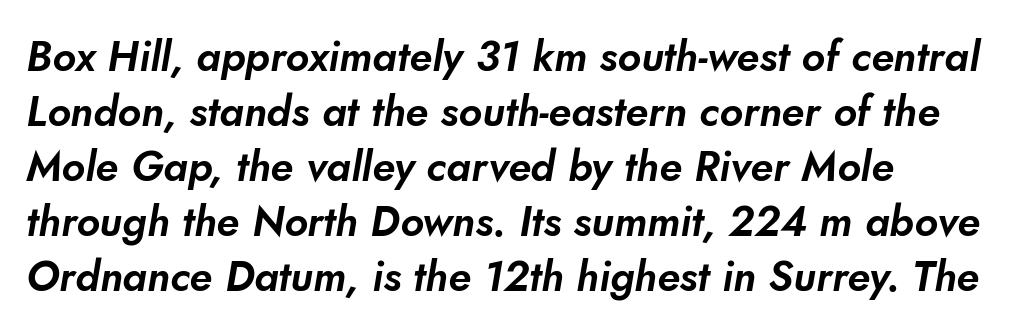
The image shows 42 px sans-serif type; set normal line spacing (1.31x), normal letter spacing, not underlined; low stroke contrast and a small x-height.
